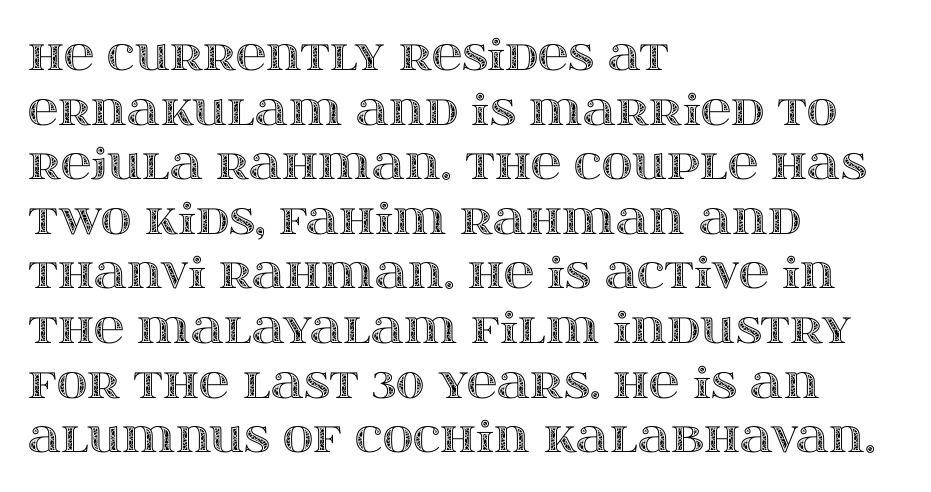
Summary of vertical rhythm: regular, with standard interline spacing. The line texture is even and compact thanks to regular tracking. This is the regular roman posture of the typeface. The rendering uses natural spacing where letterforms have individual widths. Check under the words: just untouched page. The text block is weighted toward the left margin, trailing off unevenly rightward.
